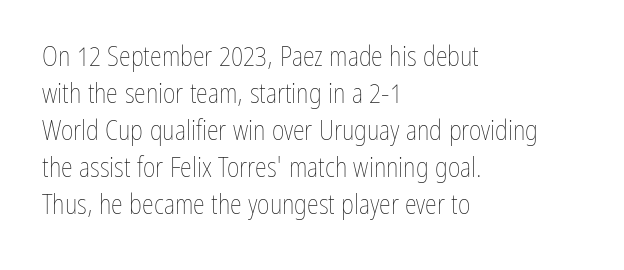
Q: Is the text bold? A: No.
Q: Is the text italic (slanted)? A: No, it is upright.
Q: Is the text underlined? A: No.
Q: How is the paragraph aligned? A: Left-aligned.
Q: Is the spacing between letters normal or unusually wide? A: Normal.
Q: Is the spacing between lines tight, normal or loose? A: Normal.
